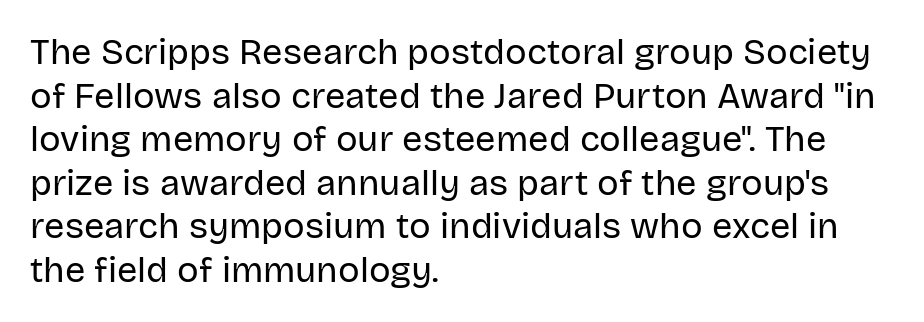
{"serif": "no", "italic": "no", "bold": "no", "weight": "regular", "width": "normal", "stroke_contrast": "low", "x_height": "large", "monospaced": "no", "underline": "no", "align": "left", "line_spacing_ratio": 1.21, "letter_spacing": "normal", "letter_spacing_em": 0.0, "glyph_px": 36}
